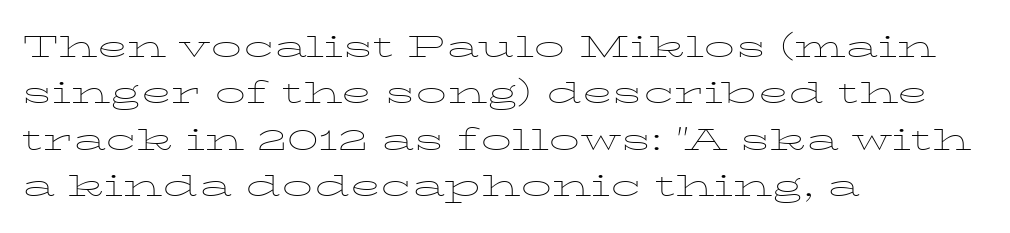
Quick note: interline space is typical. Short note: letters normally spaced. Yep, those are serifs on the letters. You could not count columns in this text — the font is proportionally spaced.
